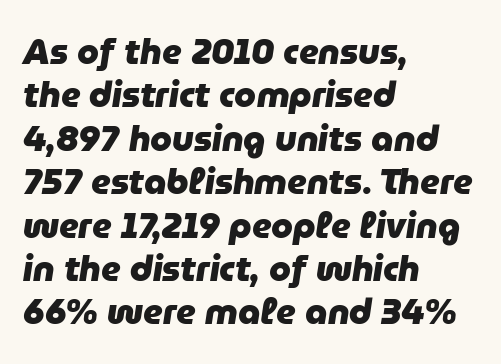
The image shows 35 px heavy type, italic (leaning right); set left-aligned, line spacing 1.24x, normal letter spacing, not underlined; low stroke contrast and a medium x-height.
